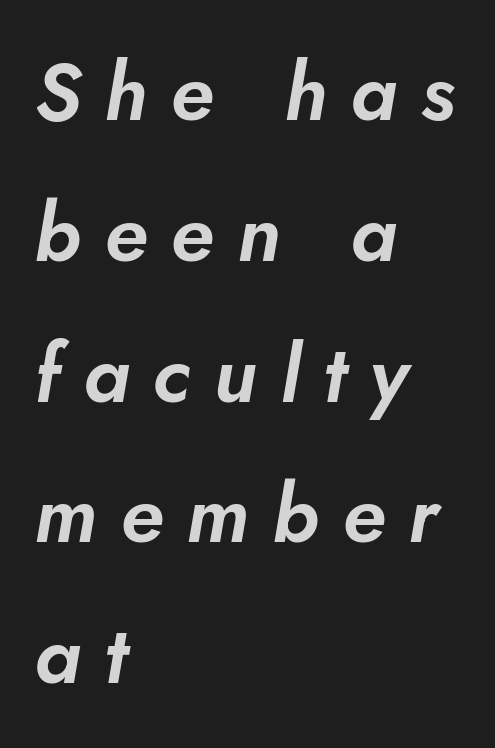
{"italic": "yes", "lean": "right", "slant_degrees": 5, "width": "normal", "stroke_contrast": "low", "x_height": "small", "monospaced": "no", "underline": "no", "align": "left", "line_spacing_ratio": 1.76, "letter_spacing": "wide", "letter_spacing_em": 0.29, "glyph_px": 80}
